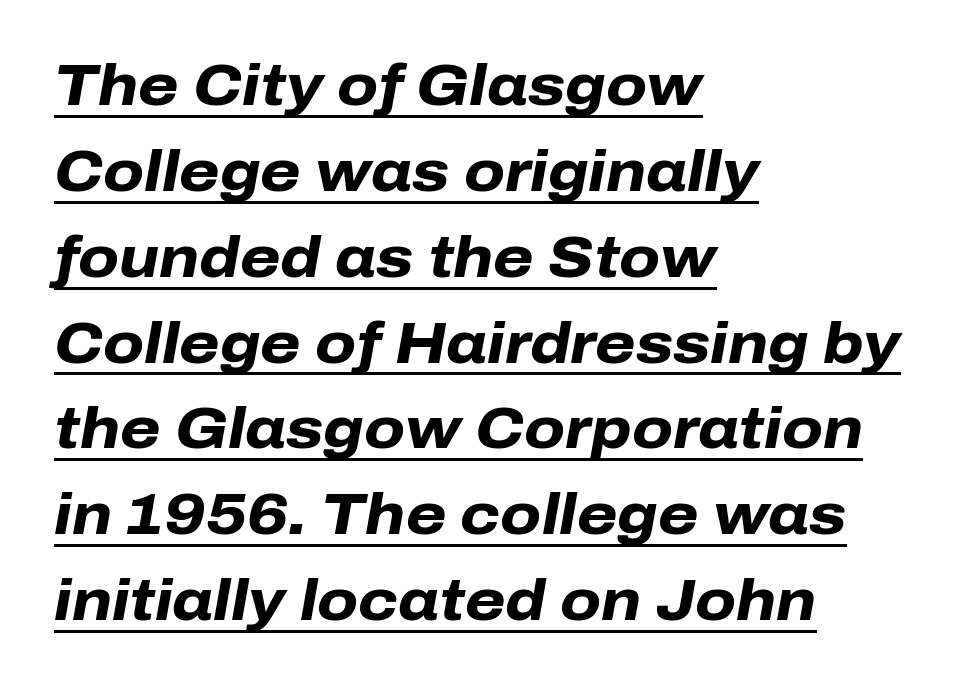
{"italic": "yes", "lean": "right", "slant_degrees": 10, "bold": "yes", "weight": "heavy", "width": "normal", "stroke_contrast": "low", "x_height": "medium", "monospaced": "no", "underline": "yes", "align": "left", "line_spacing": "normal", "line_spacing_ratio": 1.48, "letter_spacing": "normal", "letter_spacing_em": 0.0, "glyph_px": 58}
